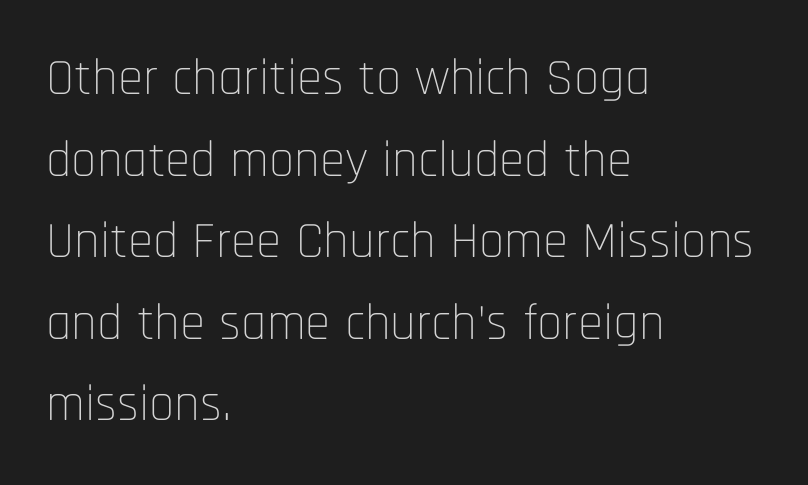
Is the letter spacing exaggerated? No — it looks like the ordinary default. Where is the straight margin? On the left. Lines of text with bare space underneath. Spacing verdict: proportional, widths tailored to each character. Each letter's strokes conclude bluntly, with no projecting serifs. The letters look calm and open, with moderate or lighter stems.
